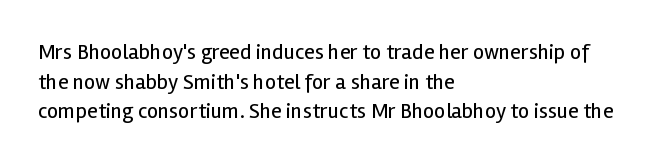
The image shows 22 px text type, upright; set left-aligned, normal line spacing (1.35x), normal letter spacing, not underlined.
